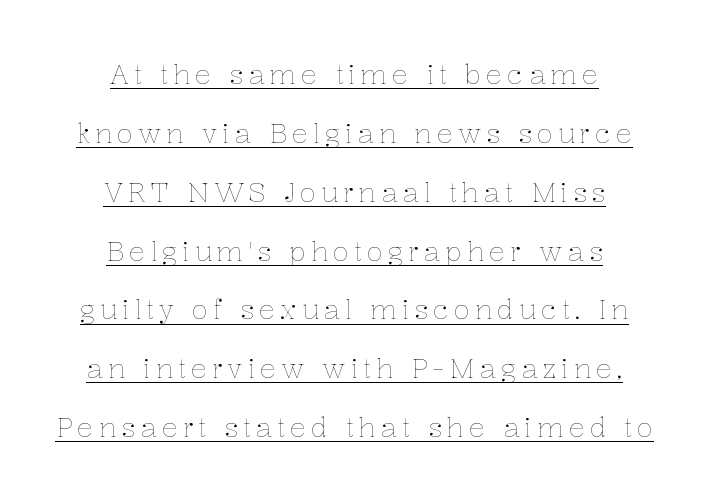
If you drew a line through each stem, it would be perfectly vertical. Neither beginnings nor endings align; midpoints do. The font sits on the lighter half of the weight spectrum, regular included. This sample carries an underscore along the baseline area. The rendering uses a large line-height, opening up the rows.
